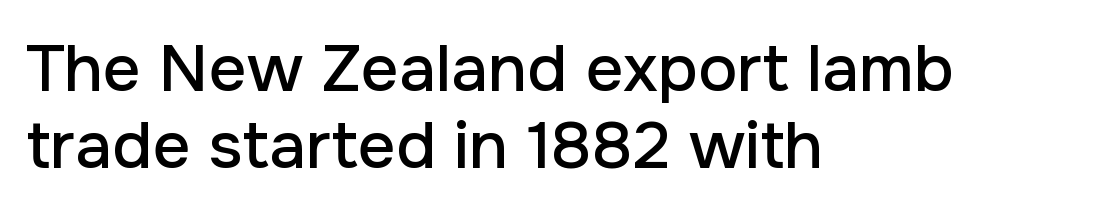
{"serif": "no", "italic": "no", "width": "normal", "stroke_contrast": "low", "x_height": "medium", "monospaced": "no", "underline": "no", "align": "left", "line_spacing_ratio": 1.17, "letter_spacing": "normal", "letter_spacing_em": 0.0, "glyph_px": 66}
